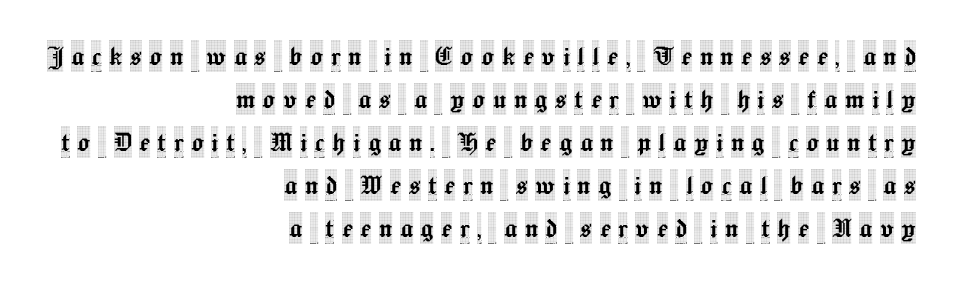
{"serif": "yes", "italic": "no", "width": "condensed", "x_height": "large", "monospaced": "no", "underline": "no", "align": "right", "line_spacing": "normal", "line_spacing_ratio": 1.34, "letter_spacing": "wide", "letter_spacing_em": 0.23, "glyph_px": 32}
